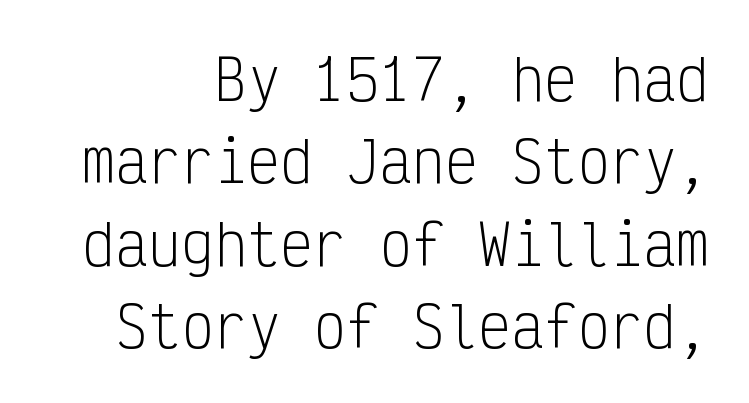
The image shows 55 px light, condensed sans-serif type, upright, monospaced; set right-aligned, normal line spacing (1.5x), normal letter spacing, not underlined; low stroke contrast and a medium x-height.
